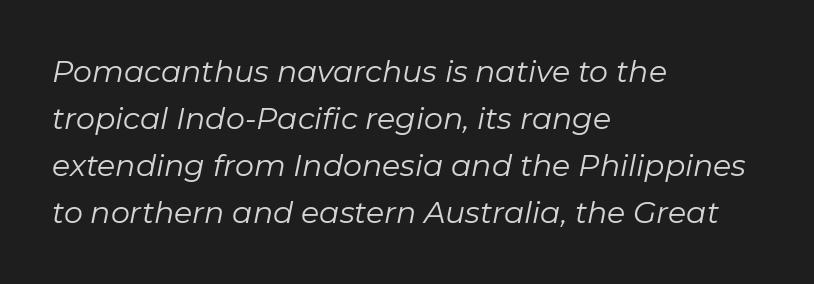
Letters have the restrained weight of plain body copy at most. These lines are set flush left with a ragged right edge. Rendered with sloped, italic letterforms. Rule under the text: the space is simply empty.
